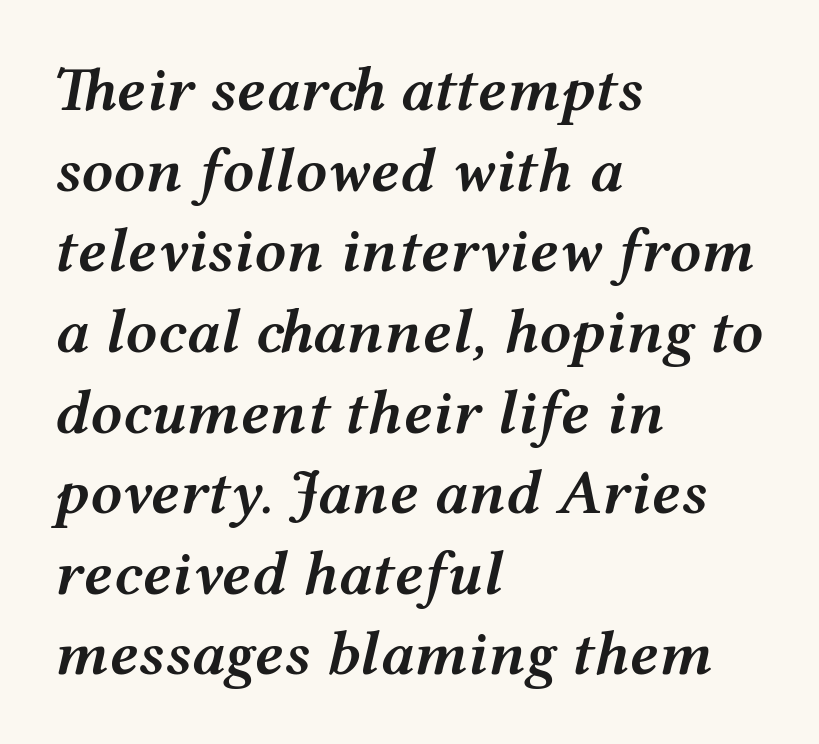
{"italic": "yes", "lean": "right", "slant_degrees": 12, "bold": "semi", "weight": "semibold", "width": "wide", "stroke_contrast": "medium", "x_height": "medium", "monospaced": "no", "underline": "no", "align": "left", "line_spacing": "normal", "line_spacing_ratio": 1.28, "letter_spacing": "normal", "letter_spacing_em": 0.0, "glyph_px": 63}
